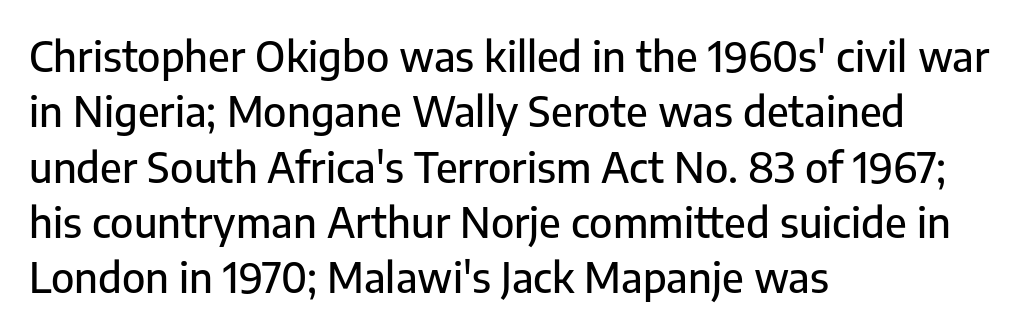
{"serif": "no", "italic": "no", "width": "normal", "stroke_contrast": "low", "x_height": "medium", "monospaced": "no", "underline": "no", "align": "left", "line_spacing": "normal", "line_spacing_ratio": 1.35, "letter_spacing": "normal", "letter_spacing_em": 0.0, "glyph_px": 41}
